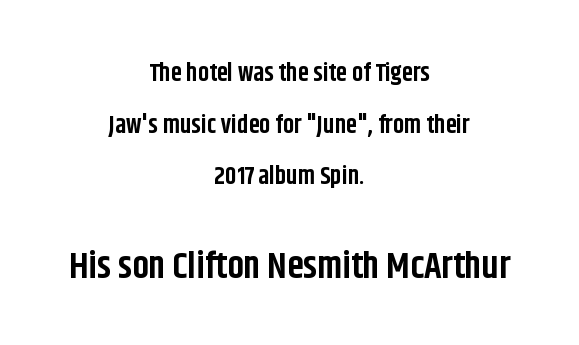
The image shows 37 px bold, condensed sans-serif type, upright; set centered, loose line spacing (2.07x), normal letter spacing, not underlined; the second (bottom) block is 1.48x larger; low stroke contrast and a large x-height.
